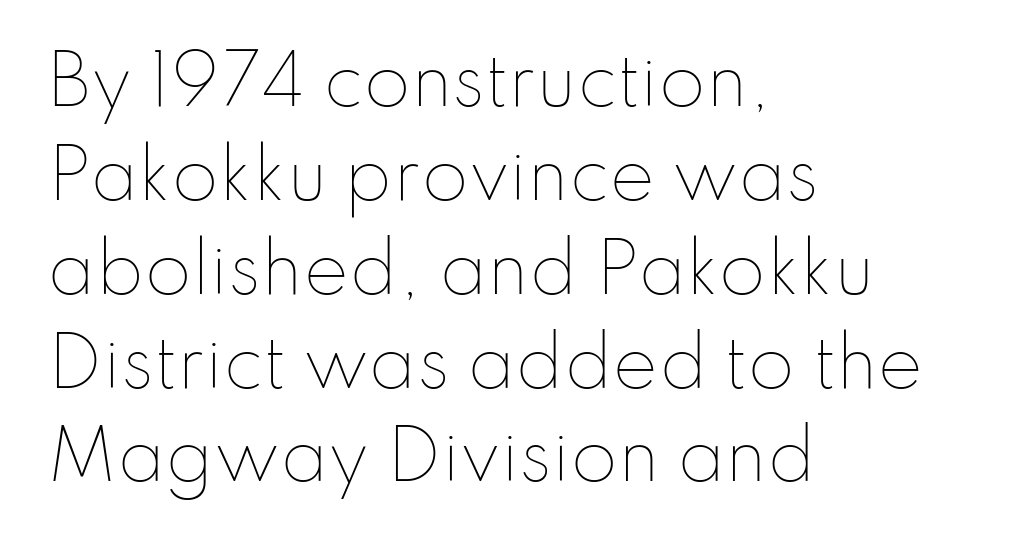
{"italic": "no", "bold": "no", "weight": "thin", "width": "normal", "stroke_contrast": "low", "x_height": "small", "monospaced": "no", "underline": "no", "align": "left", "line_spacing": "normal", "line_spacing_ratio": 1.38, "letter_spacing": "normal", "letter_spacing_em": 0.0, "glyph_px": 68}
